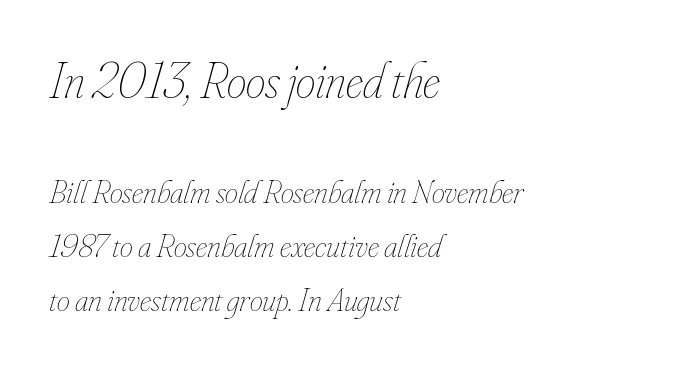
The passage shown leans; its letterforms are oblique. The glyphs are unaccompanied by any horizontal stroke below them. Nothing heavy about these letters — not bold at all. Bigger letters appear in the top chunk; the bottom chunk is reduced. This rendering uses left alignment, leaving the right contour irregular. Honestly, the letter spacing is just normal — you wouldn't notice it.
